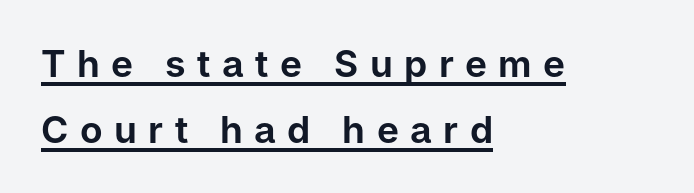
When letters stand straight like this, we call the style roman or upright. Character widths vary here, with narrow letters taking less room than wide ones. Left-aligned paragraph, ragged on the right. The rendering shows plain stroke endings on the letterforms — a sans-serif design. A continuous stroke trails under the words, as in a hyperlink. Here the glyphs are tracked loosely, breaking word shapes into spaced letters.
